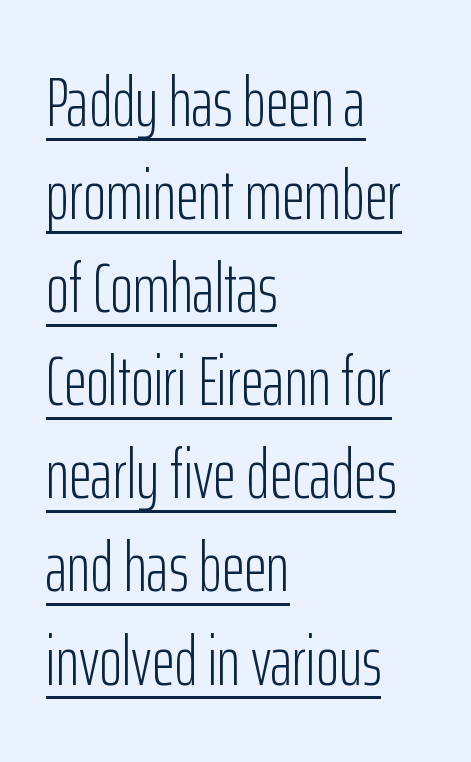
{"serif": "no", "italic": "no", "bold": "no", "weight": "light", "width": "condensed", "stroke_contrast": "low", "x_height": "medium", "monospaced": "no", "underline": "yes", "align": "left", "line_spacing": "normal", "line_spacing_ratio": 1.33, "letter_spacing": "normal", "letter_spacing_em": 0.0, "glyph_px": 70}
